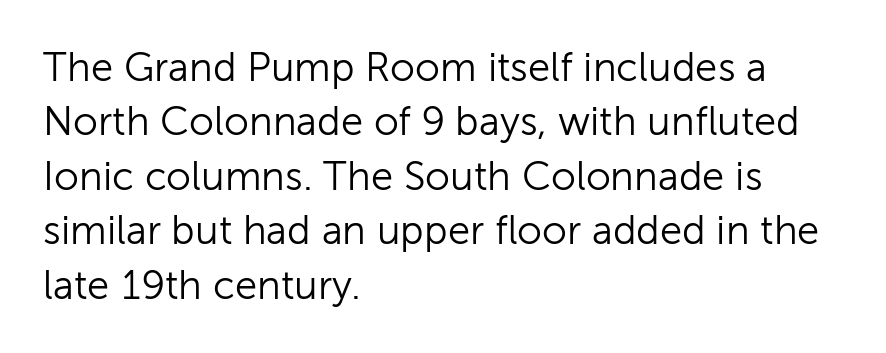
The image shows 40 px light sans-serif type, upright; set left-aligned, normal line spacing (1.36x), normal letter spacing, not underlined; low stroke contrast and a medium x-height.
